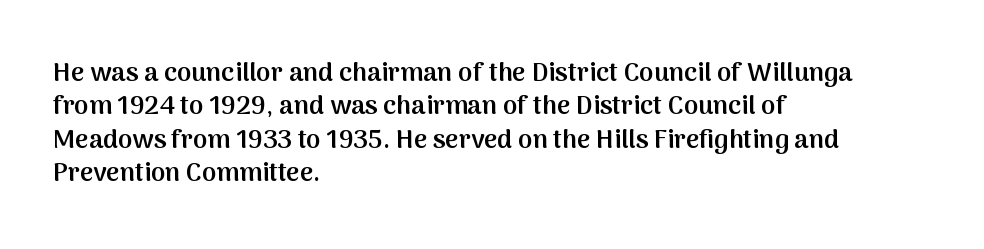
{"italic": "no", "bold": "semi", "underline": "no", "align": "left", "line_spacing": "normal", "line_spacing_ratio": 1.28, "letter_spacing": "normal", "letter_spacing_em": 0.0, "glyph_px": 26}
